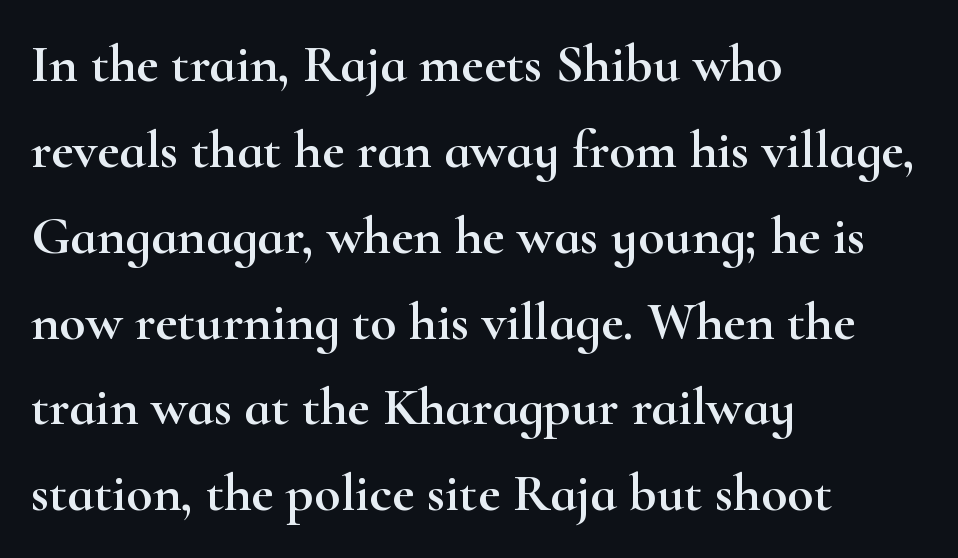
The image shows 54 px wide serif type, upright; set left-aligned, normal line spacing (1.59x), normal letter spacing, not underlined; high stroke contrast and a small x-height.
